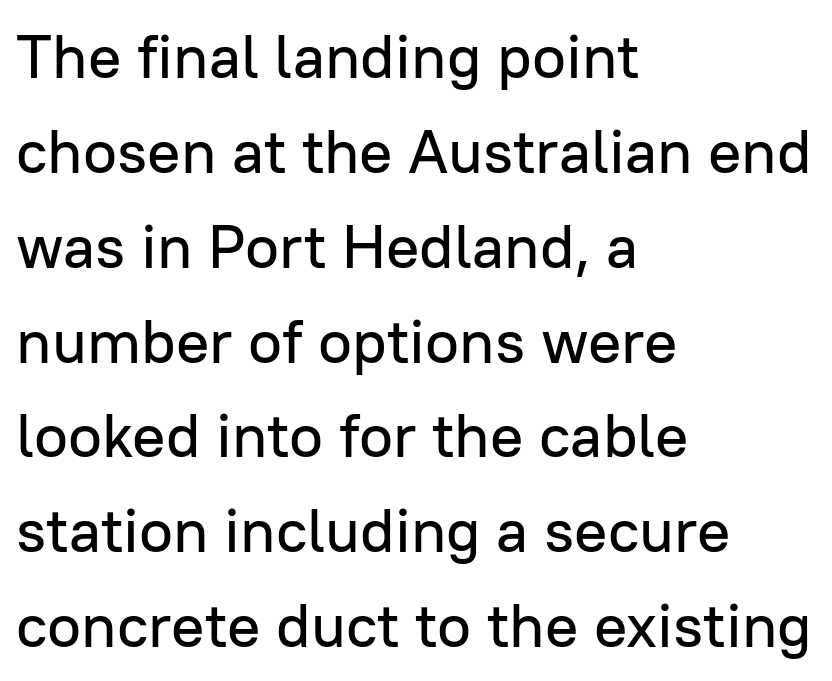
Q: Is the text italic (slanted)? A: No, it is upright.
Q: Is the typeface a serif or a sans-serif typeface? A: Sans-serif.
Q: Is the text underlined? A: No.
Q: How is the paragraph aligned? A: Left-aligned.
Q: Is the spacing between letters normal or unusually wide? A: Normal.
Q: Is the spacing between lines tight, normal or loose? A: Normal.
Q: Width (condensed, normal, or wide)? A: Normal.
Q: Stroke contrast? A: Low.
Q: x-height? A: Medium.
Q: Monospaced? A: No.
